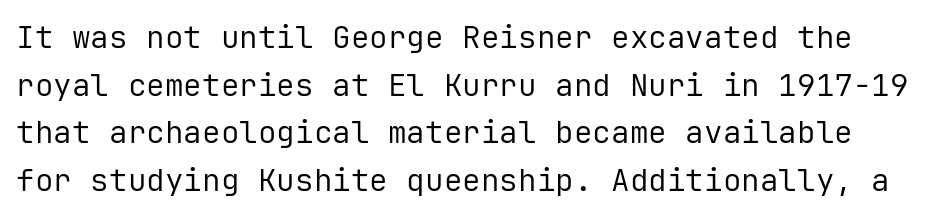
Students, observe: this is what conventionally led text looks like. The face used here is a sans, in the tradition of grotesques and geometrics. A typesetter would call this monospace, since all characters share one set width. Is there any slant? The stems are plumb. Quick note: underline off. In terms of letterspacing, this is plain default setting.
